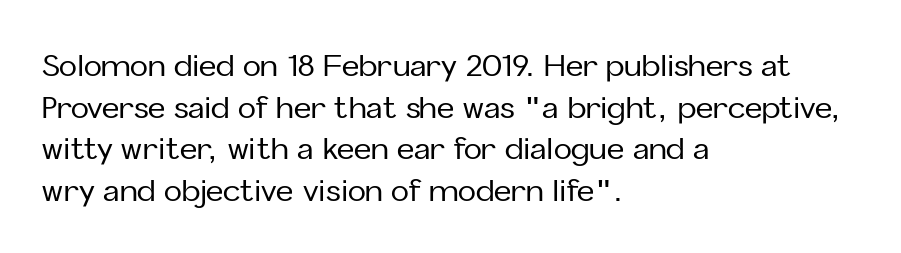
{"serif": "no", "italic": "no", "width": "normal", "stroke_contrast": "low", "x_height": "medium", "monospaced": "no", "underline": "no", "align": "left", "line_spacing": "normal", "line_spacing_ratio": 1.39, "letter_spacing": "normal", "letter_spacing_em": 0.0, "glyph_px": 30}
